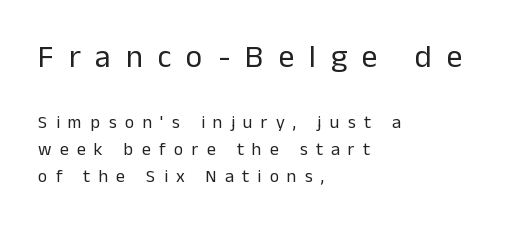
The image shows 32 px regular-weight sans-serif type, upright; set left-aligned, normal line spacing (1.49x), unusually wide letter spacing (+0.46 em), not underlined; the first (top) block is 1.78x larger; low stroke contrast and a medium x-height.
